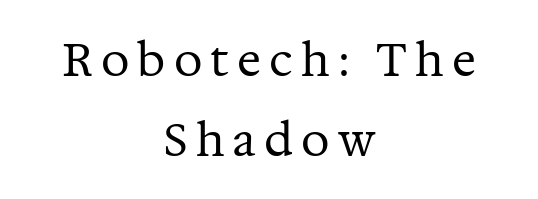
{"serif": "yes", "italic": "no", "bold": "no", "weight": "regular", "width": "normal", "stroke_contrast": "medium", "x_height": "medium", "monospaced": "no", "underline": "no", "align": "center", "line_spacing_ratio": 1.78, "glyph_px": 45}
